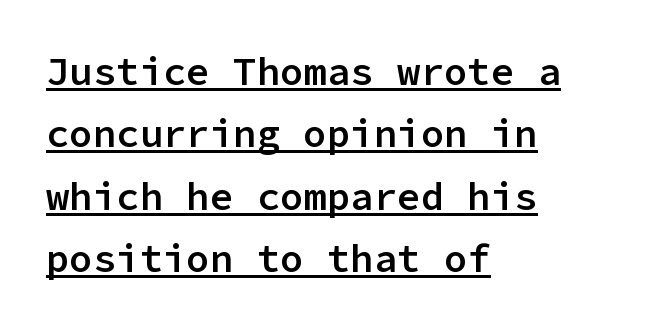
Q: Is the text bold? A: Semi-bold.
Q: Is the text italic (slanted)? A: No, it is upright.
Q: Is the typeface a serif or a sans-serif typeface? A: Sans-serif.
Q: Is the text underlined? A: Yes.
Q: How is the paragraph aligned? A: Left-aligned.
Q: Is the spacing between letters normal or unusually wide? A: Normal.
Q: Is the spacing between lines tight, normal or loose? A: Normal.
Q: Width (condensed, normal, or wide)? A: Normal.
Q: Stroke contrast? A: Low.
Q: x-height? A: Medium.
Q: Monospaced? A: Yes.
